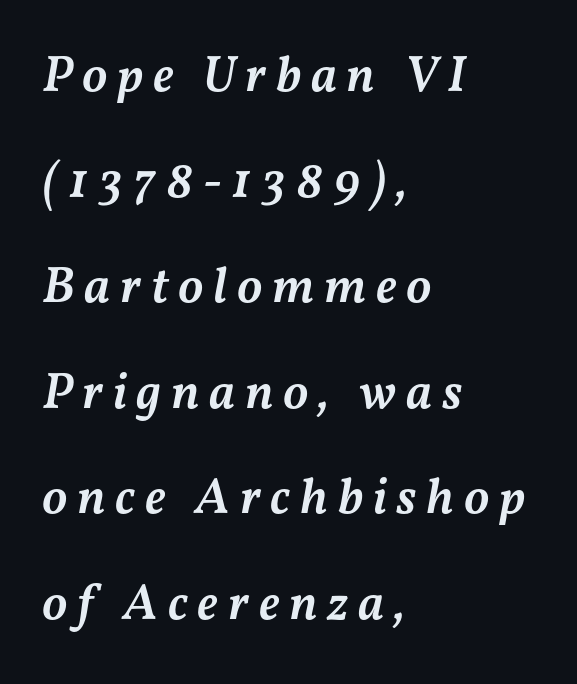
{"italic": "yes", "lean": "right", "slant_degrees": 11, "bold": "semi", "weight": "semibold", "width": "normal", "stroke_contrast": "medium", "x_height": "medium", "monospaced": "no", "underline": "no", "align": "left", "line_spacing": "loose", "line_spacing_ratio": 2.07, "glyph_px": 51}
